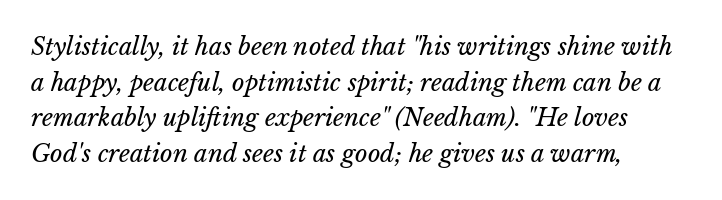
The space between consecutive lines is moderate. These lines are set flush left with a ragged right edge. Letters rest on an invisible, unmarked baseline. The line texture is even and compact thanks to regular tracking. Heaviness? Minimal to ordinary, like unemphasized prose. Style check: oblique.
